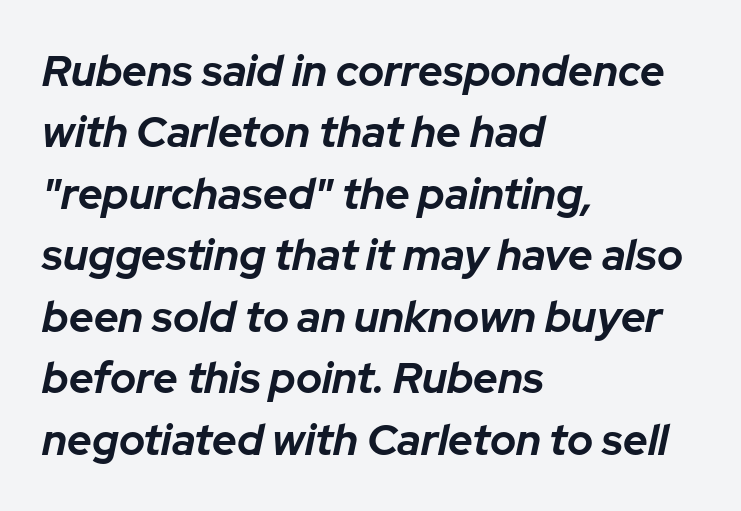
The image shows 43 px bold type, italic (leaning right); set left-aligned, normal line spacing (1.43x), normal letter spacing, not underlined; low stroke contrast and a medium x-height.
